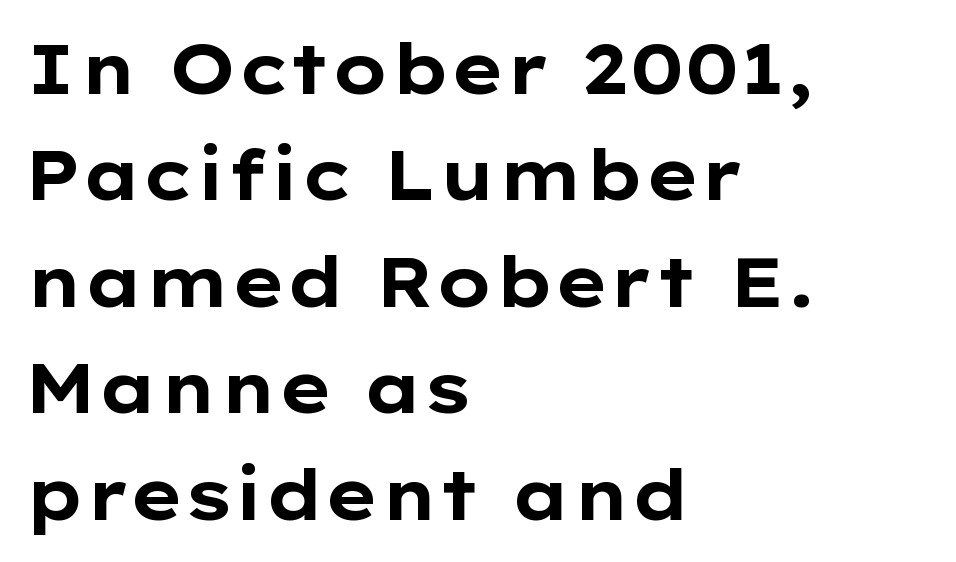
{"serif": "no", "italic": "no", "bold": "yes", "weight": "bold", "width": "wide", "stroke_contrast": "low", "x_height": "medium", "monospaced": "no", "underline": "no", "align": "left", "line_spacing": "normal", "line_spacing_ratio": 1.52, "letter_spacing": "normal", "letter_spacing_em": 0.0, "glyph_px": 70}
